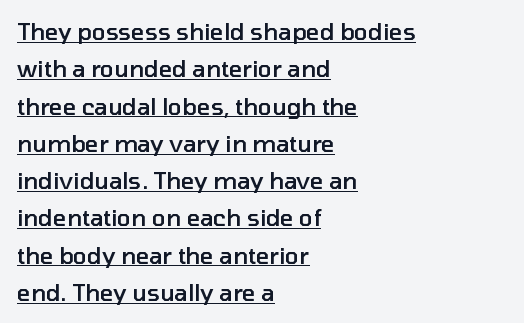
Q: Is the text bold? A: Semi-bold.
Q: Is the text italic (slanted)? A: No, it is upright.
Q: Is the text underlined? A: Yes.
Q: How is the paragraph aligned? A: Left-aligned.
Q: Is the spacing between letters normal or unusually wide? A: Normal.
Q: Is the spacing between lines tight, normal or loose? A: Normal.
